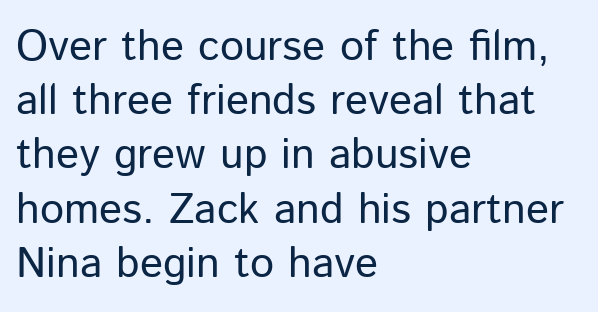
The image shows 43 px regular-weight sans-serif type, upright; set left-aligned, normal line spacing (1.26x), normal letter spacing, not underlined; low stroke contrast and a medium x-height.
